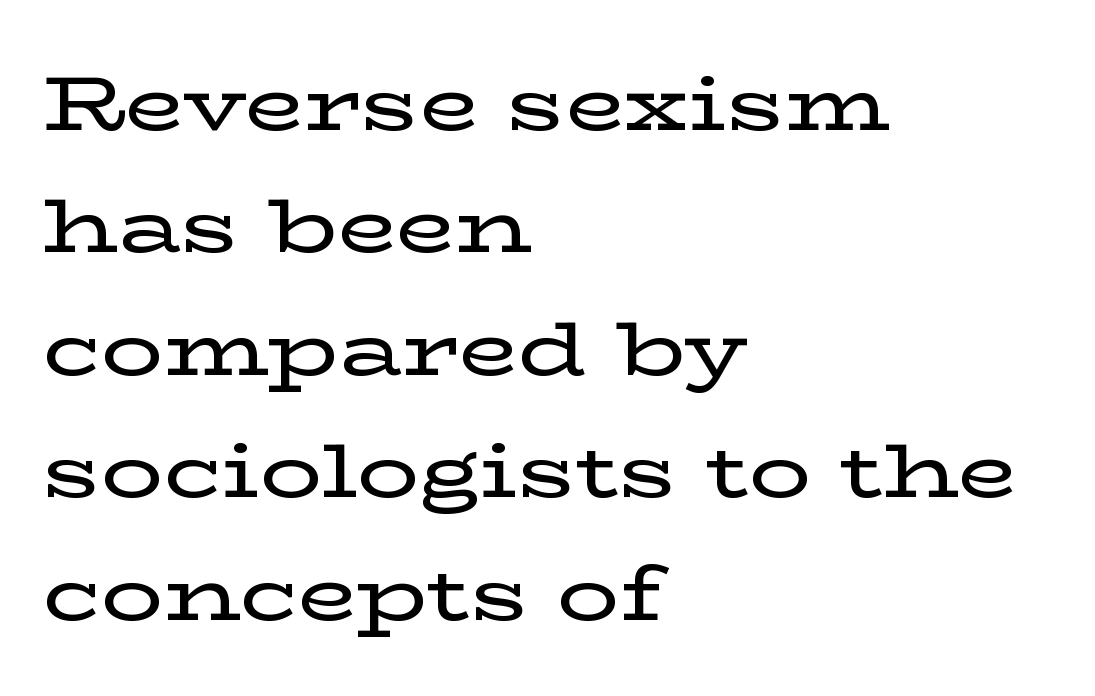
Q: Is the text italic (slanted)? A: No, it is upright.
Q: Is the typeface a serif or a sans-serif typeface? A: Serif.
Q: Is the text underlined? A: No.
Q: How is the paragraph aligned? A: Left-aligned.
Q: Is the spacing between letters normal or unusually wide? A: Normal.
Q: Is the spacing between lines tight, normal or loose? A: Normal.
Q: Width (condensed, normal, or wide)? A: Wide.
Q: Stroke contrast? A: Low.
Q: x-height? A: Medium.
Q: Monospaced? A: No.
